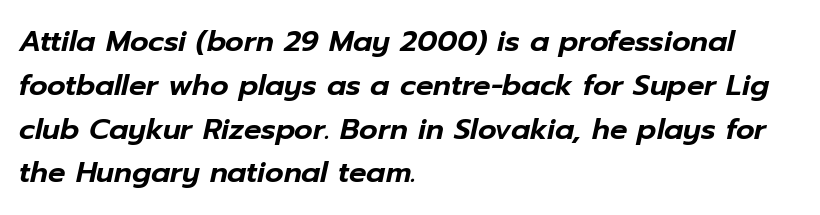
The image shows 29 px text type, italic (leaning right); set left-aligned, normal line spacing (1.51x), normal letter spacing, not underlined; low stroke contrast and a medium x-height.
